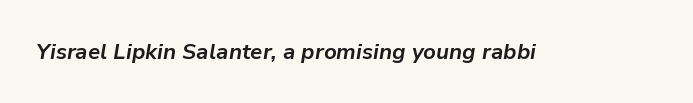
Q: Is the text bold? A: Yes.
Q: Is the text italic (slanted)? A: Yes, it leans right by about 9 degrees.
Q: Is the text underlined? A: No.
Q: Is the spacing between letters normal or unusually wide? A: Normal.
